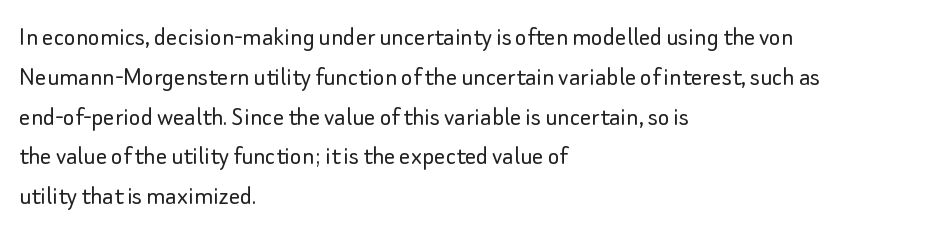
The specimen reads as upright at a glance. Proportional: the letters do not fall into vertical columns. The designer went with a sans here, leaving each stem footless. Glyph-to-glyph distance matches everyday printed text.
